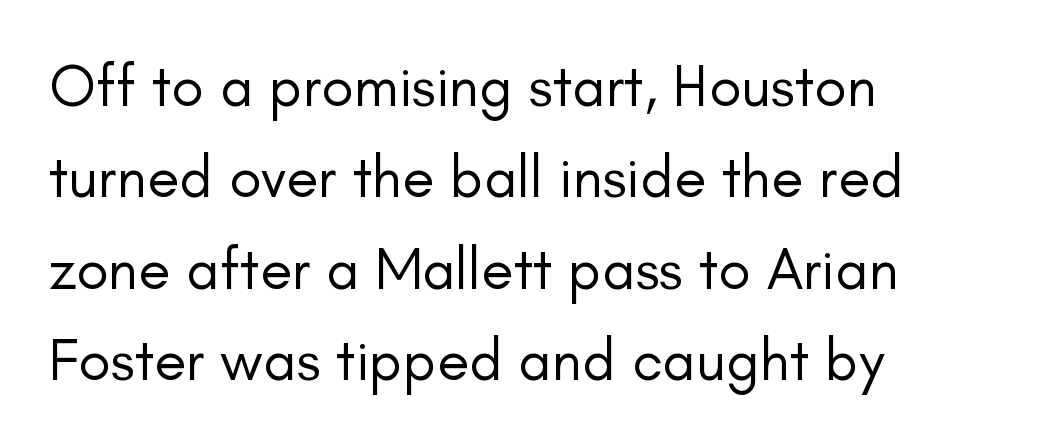
{"serif": "no", "italic": "no", "bold": "no", "weight": "regular", "width": "normal", "stroke_contrast": "low", "x_height": "small", "monospaced": "no", "underline": "no", "align": "left", "line_spacing": "normal", "line_spacing_ratio": 1.55, "letter_spacing": "normal", "letter_spacing_em": 0.0, "glyph_px": 59}
